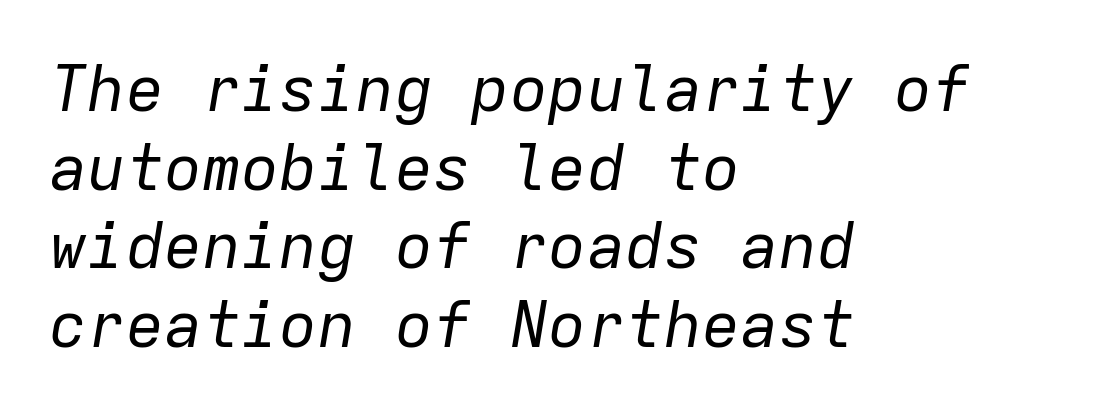
The image shows 64 px regular-weight type, italic (leaning right), monospaced; set left-aligned, line spacing 1.23x, normal letter spacing, not underlined; low stroke contrast and a medium x-height.
